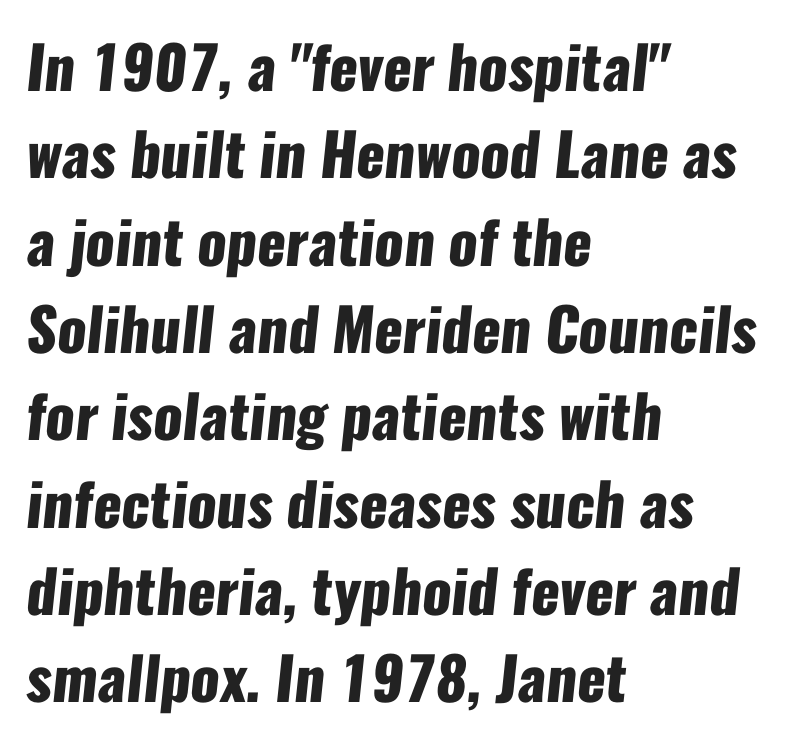
Q: Is the text bold? A: Yes.
Q: Is the typeface a serif or a sans-serif typeface? A: Sans-serif.
Q: Is the text underlined? A: No.
Q: How is the paragraph aligned? A: Left-aligned.
Q: Is the spacing between letters normal or unusually wide? A: Normal.
Q: Is the spacing between lines tight, normal or loose? A: Normal.
Q: Width (condensed, normal, or wide)? A: Condensed.
Q: Stroke contrast? A: Low.
Q: x-height? A: Medium.
Q: Monospaced? A: No.
